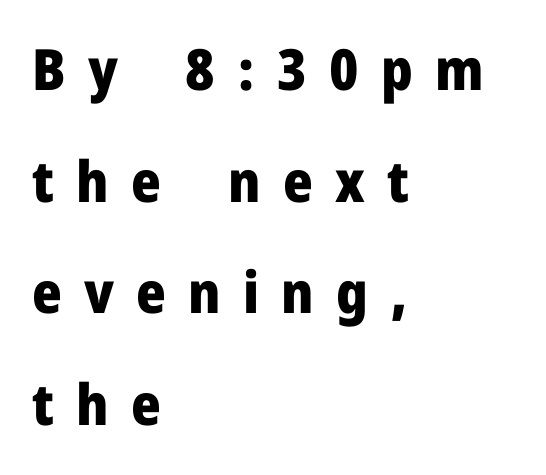
These lines were composed using upright roman letters. Here the designer chose a conventional face with non-uniform glyph widths. Note: no serifs on the glyphs. Anything drawn beneath the words? Only blank space. As a designer I'd log this as weight 700, bold.
